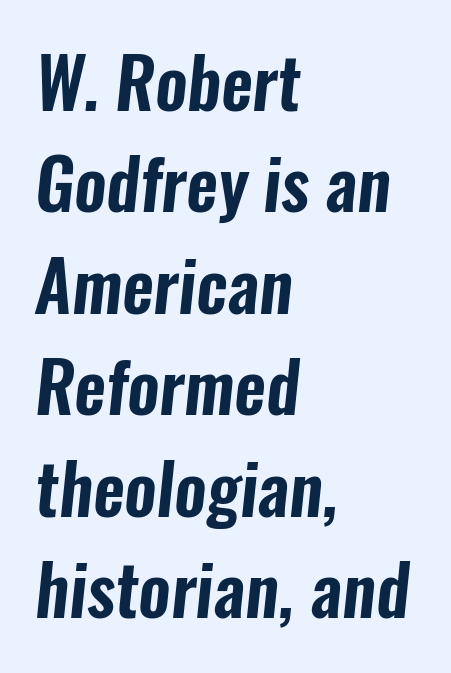
The image shows 69 px condensed sans-serif type; set left-aligned, normal line spacing (1.47x), normal letter spacing, not underlined; low stroke contrast and a medium x-height.
